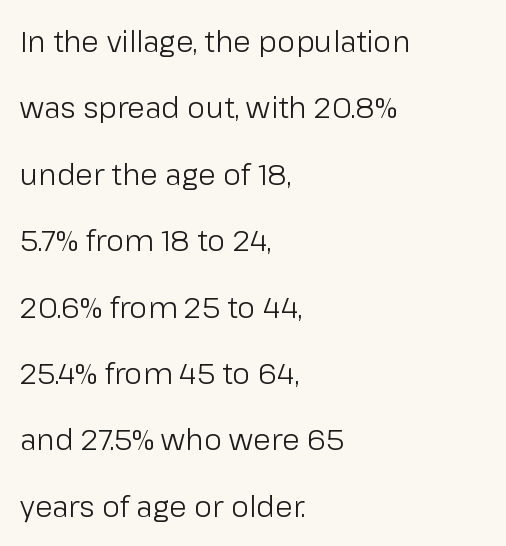
{"serif": "no", "italic": "no", "bold": "no", "weight": "light", "width": "normal", "stroke_contrast": "low", "x_height": "medium", "monospaced": "no", "underline": "no", "align": "left", "line_spacing": "loose", "line_spacing_ratio": 2.29, "letter_spacing": "normal", "letter_spacing_em": 0.0, "glyph_px": 29}
